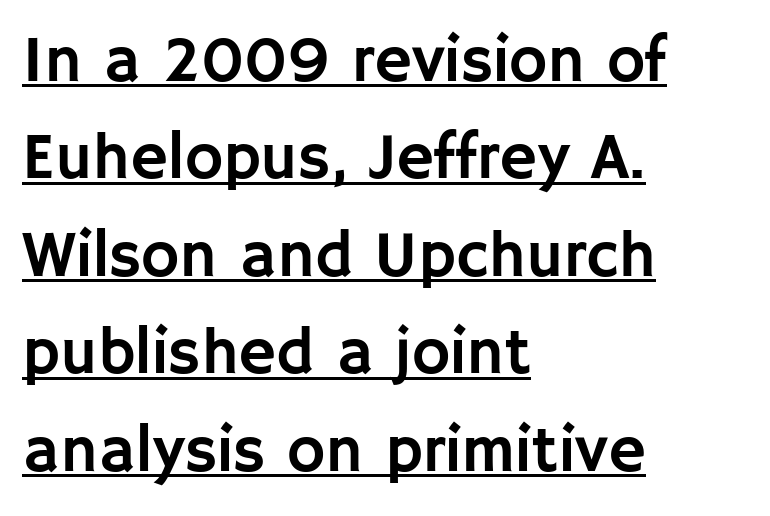
The lines in this sample share a left origin and differ only in where they stop. Here the designer chose a conventional face with non-uniform glyph widths. Caption: standard tracking, unaltered. This rendering employs a face without finishing strokes, i.e., a sans-serif. Normally led — the rows are evenly, conventionally spaced.
